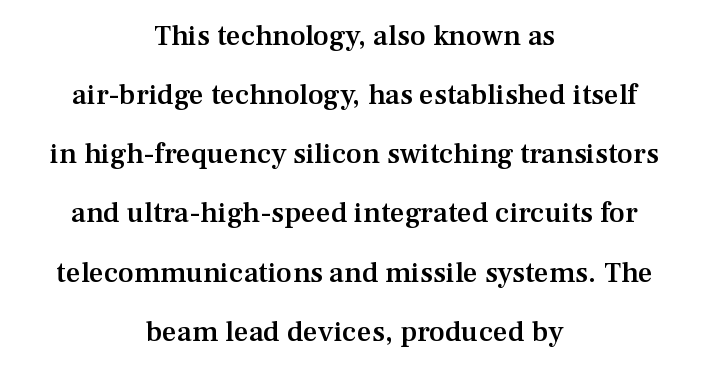
{"serif": "yes", "italic": "no", "bold": "semi", "weight": "semibold", "width": "normal", "stroke_contrast": "medium", "x_height": "medium", "monospaced": "no", "underline": "no", "align": "center", "line_spacing": "loose", "line_spacing_ratio": 2.04, "letter_spacing": "normal", "letter_spacing_em": 0.0, "glyph_px": 29}
